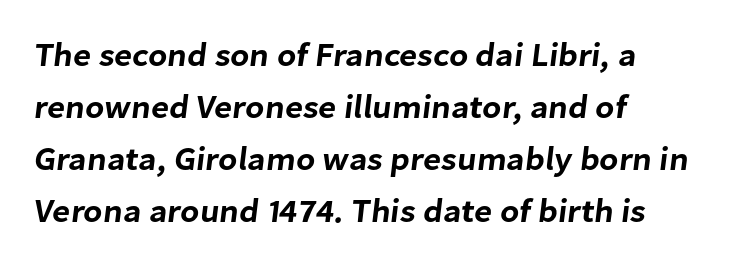
Q: Is the typeface a serif or a sans-serif typeface? A: Sans-serif.
Q: Is the text underlined? A: No.
Q: How is the paragraph aligned? A: Left-aligned.
Q: Is the spacing between letters normal or unusually wide? A: Normal.
Q: Is the spacing between lines tight, normal or loose? A: Normal.
Q: Width (condensed, normal, or wide)? A: Normal.
Q: Stroke contrast? A: Low.
Q: x-height? A: Medium.
Q: Monospaced? A: No.
